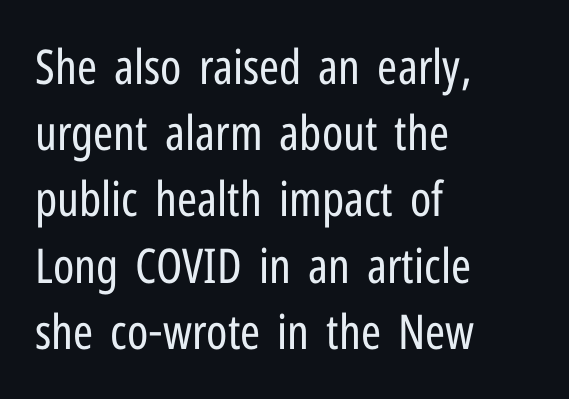
The image shows 48 px regular-weight, condensed sans-serif type, upright; set left-aligned, normal line spacing (1.38x), normal letter spacing, not underlined; low stroke contrast and a medium x-height.
